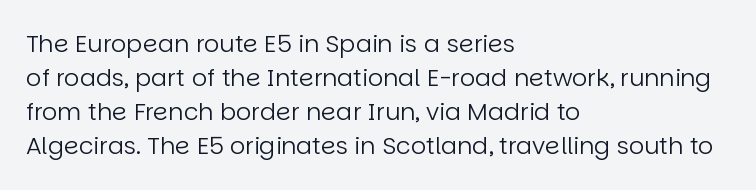
Q: Is the text bold? A: No.
Q: Is the text italic (slanted)? A: No, it is upright.
Q: Is the text underlined? A: No.
Q: How is the paragraph aligned? A: Left-aligned.
Q: Is the spacing between letters normal or unusually wide? A: Normal.
Q: Is the spacing between lines tight, normal or loose? A: Normal.
